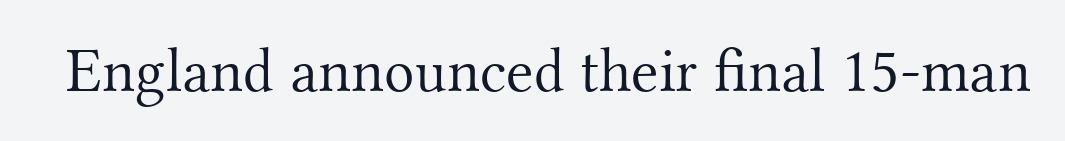
{"serif": "yes", "italic": "no", "bold": "no", "weight": "light", "width": "normal", "stroke_contrast": "medium", "x_height": "small", "monospaced": "no", "underline": "no", "letter_spacing": "normal", "letter_spacing_em": 0.0, "glyph_px": 63}
